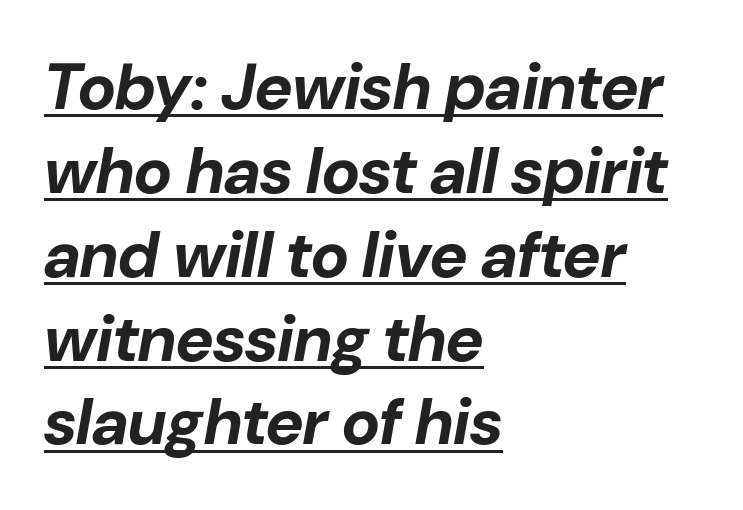
The image shows 65 px bold type, italic (leaning right); set left-aligned, normal line spacing (1.29x), normal letter spacing, underlined; low stroke contrast and a medium x-height.
